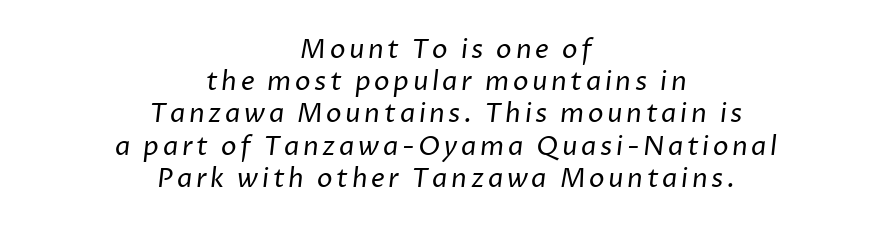
The image shows 26 px text type; set centered, line spacing 1.24x, not underlined.
